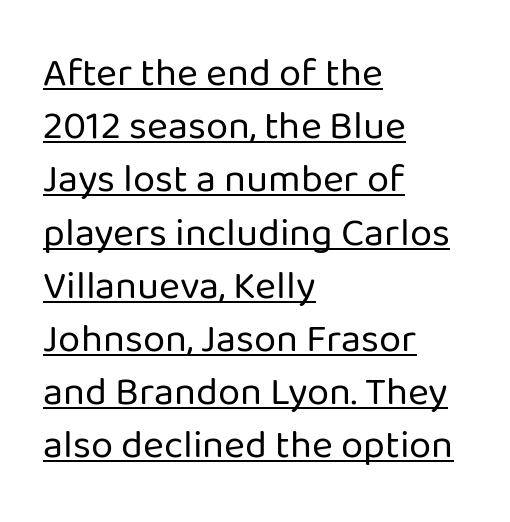
{"serif": "no", "italic": "no", "bold": "no", "weight": "regular", "width": "normal", "stroke_contrast": "low", "x_height": "medium", "monospaced": "no", "underline": "yes", "align": "left", "line_spacing": "normal", "line_spacing_ratio": 1.33, "letter_spacing": "normal", "letter_spacing_em": 0.0, "glyph_px": 40}
